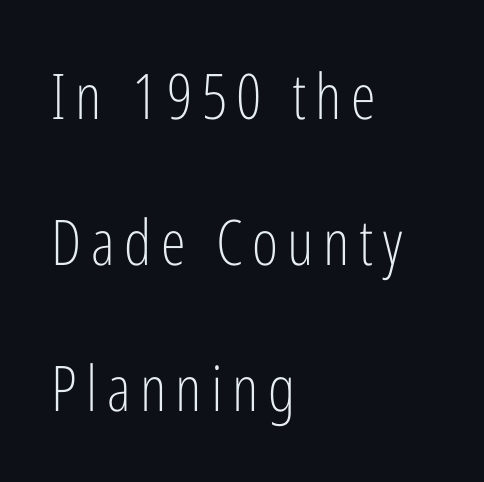
The image shows 63 px light, condensed sans-serif type, upright; set left-aligned, loose line spacing (2.32x), not underlined; low stroke contrast and a medium x-height.
